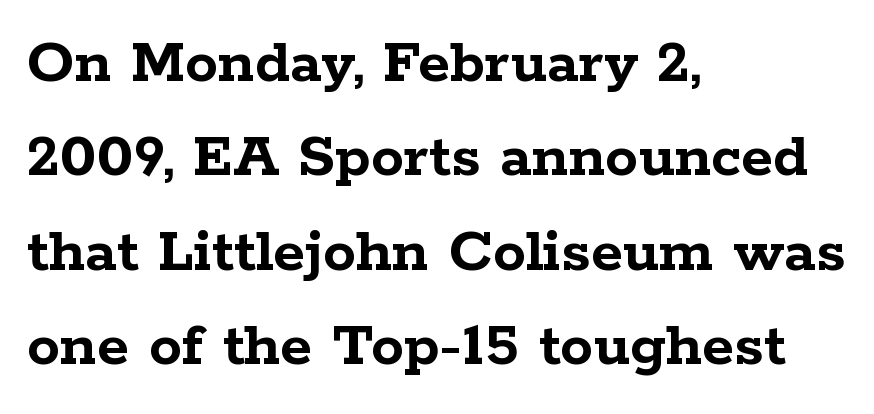
Q: Is the text bold? A: Yes.
Q: Is the text italic (slanted)? A: No, it is upright.
Q: Is the typeface a serif or a sans-serif typeface? A: Serif.
Q: Is the text underlined? A: No.
Q: How is the paragraph aligned? A: Left-aligned.
Q: Is the spacing between letters normal or unusually wide? A: Normal.
Q: Is the spacing between lines tight, normal or loose? A: Normal.
Q: Width (condensed, normal, or wide)? A: Wide.
Q: Stroke contrast? A: Low.
Q: x-height? A: Medium.
Q: Monospaced? A: No.
